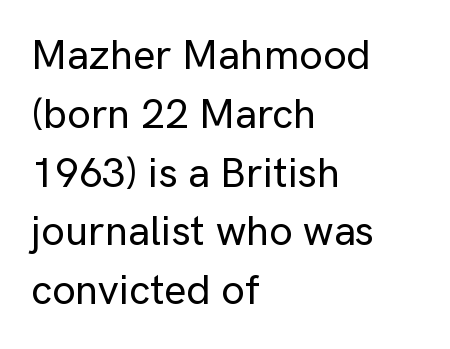
Q: Is the text italic (slanted)? A: No, it is upright.
Q: Is the typeface a serif or a sans-serif typeface? A: Sans-serif.
Q: Is the text underlined? A: No.
Q: How is the paragraph aligned? A: Left-aligned.
Q: Is the spacing between letters normal or unusually wide? A: Normal.
Q: Is the spacing between lines tight, normal or loose? A: Normal.
Q: Width (condensed, normal, or wide)? A: Normal.
Q: Stroke contrast? A: Low.
Q: x-height? A: Medium.
Q: Monospaced? A: No.
